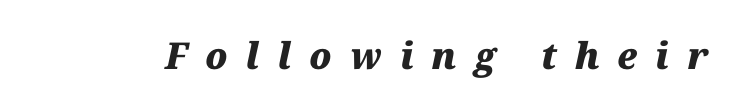
{"italic": "yes", "lean": "right", "slant_degrees": 12, "bold": "yes", "weight": "heavy", "width": "normal", "stroke_contrast": "medium", "x_height": "medium", "monospaced": "no", "underline": "no", "letter_spacing": "wide", "letter_spacing_em": 0.49, "glyph_px": 37}
